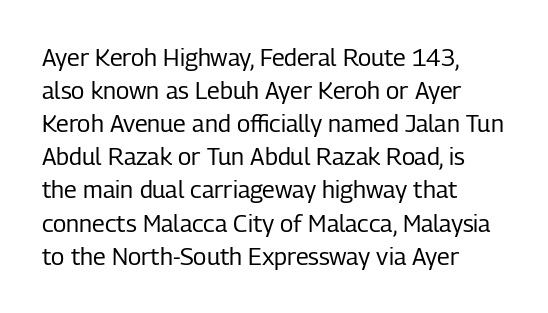
Q: Is the text bold? A: No.
Q: Is the text italic (slanted)? A: No, it is upright.
Q: Is the text underlined? A: No.
Q: How is the paragraph aligned? A: Left-aligned.
Q: Is the spacing between letters normal or unusually wide? A: Normal.
Q: Is the spacing between lines tight, normal or loose? A: Normal.
